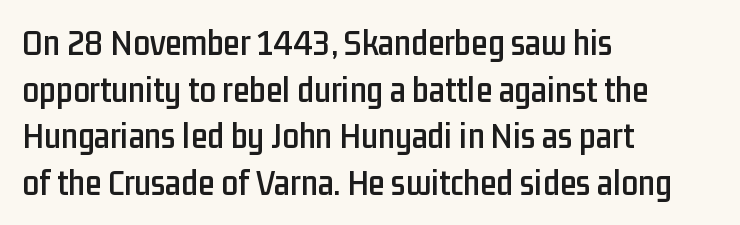
Q: Is the text italic (slanted)? A: No, it is upright.
Q: Is the typeface a serif or a sans-serif typeface? A: Sans-serif.
Q: Is the text underlined? A: No.
Q: How is the paragraph aligned? A: Left-aligned.
Q: Is the spacing between letters normal or unusually wide? A: Normal.
Q: Is the spacing between lines tight, normal or loose? A: Normal.
Q: Width (condensed, normal, or wide)? A: Condensed.
Q: Stroke contrast? A: Low.
Q: x-height? A: Medium.
Q: Monospaced? A: No.
